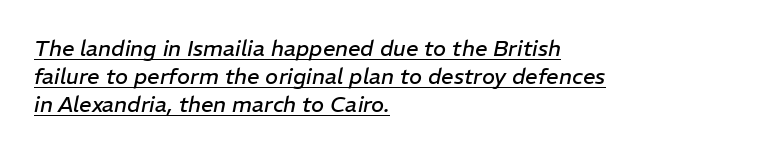
Is the type slanted? Yes — the strokes lean at a clear angle. Every word sits above its own underline. Horizontal bands of white between lines are of average thickness. The line texture is even and compact thanks to regular tracking.
